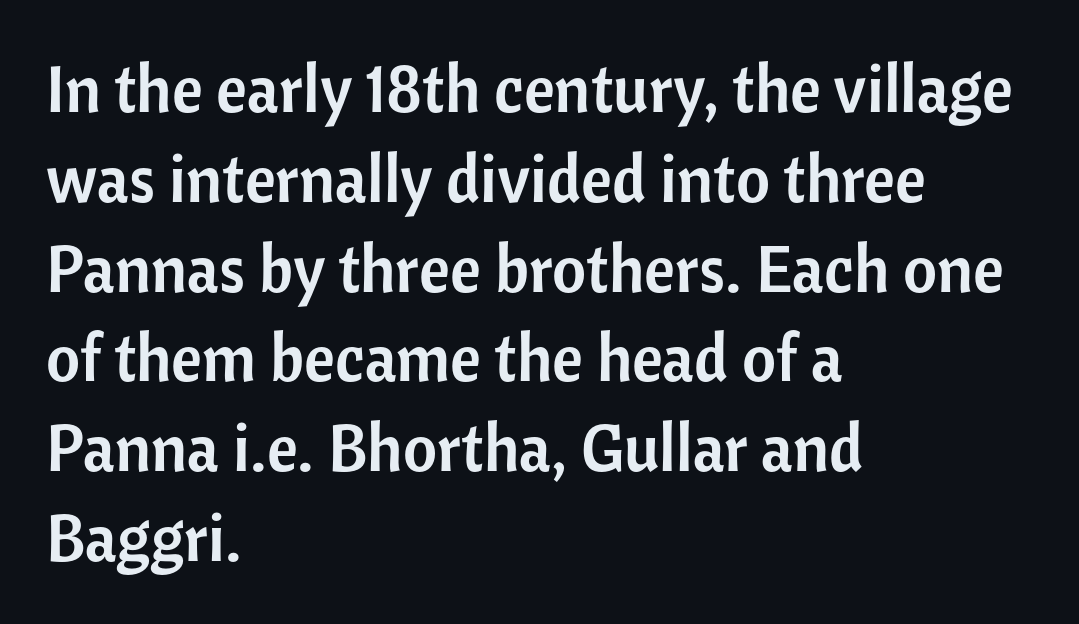
{"serif": "no", "italic": "no", "width": "normal", "stroke_contrast": "low", "x_height": "medium", "monospaced": "no", "underline": "no", "align": "left", "line_spacing": "normal", "line_spacing_ratio": 1.36, "letter_spacing": "normal", "letter_spacing_em": 0.0, "glyph_px": 66}
